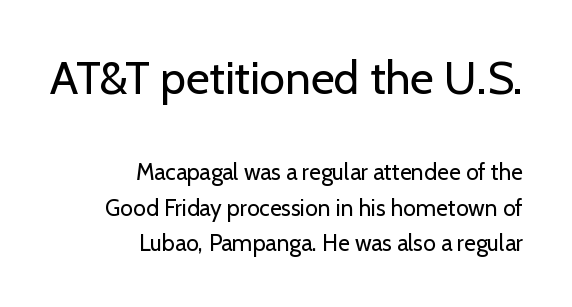
Q: Is the text bold? A: No.
Q: Is the text italic (slanted)? A: No, it is upright.
Q: Is the typeface a serif or a sans-serif typeface? A: Sans-serif.
Q: Is the text underlined? A: No.
Q: How is the paragraph aligned? A: Right-aligned.
Q: Is the spacing between letters normal or unusually wide? A: Normal.
Q: Is the spacing between lines tight, normal or loose? A: Normal.
Q: Which block of text is set in a larger size, the first (top) or the second (bottom)? A: The first (top) one.
Q: Width (condensed, normal, or wide)? A: Normal.
Q: Stroke contrast? A: Low.
Q: x-height? A: Medium.
Q: Monospaced? A: No.
